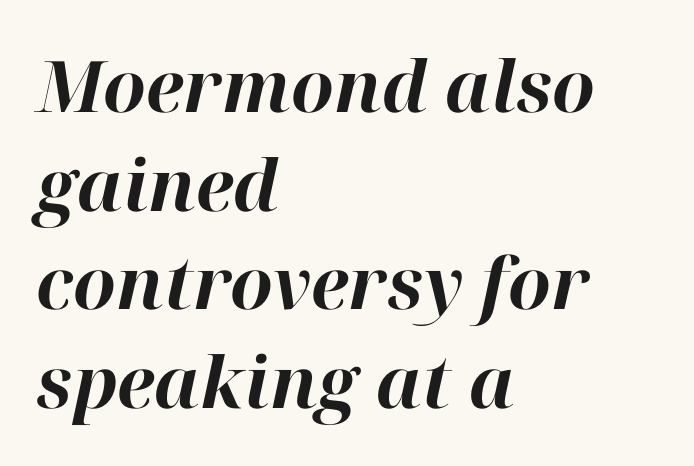
{"italic": "yes", "lean": "right", "slant_degrees": 12, "bold": "yes", "weight": "bold", "width": "normal", "stroke_contrast": "high", "x_height": "medium", "monospaced": "no", "underline": "no", "align": "left", "line_spacing": "normal", "line_spacing_ratio": 1.39, "letter_spacing": "normal", "letter_spacing_em": 0.0, "glyph_px": 71}
